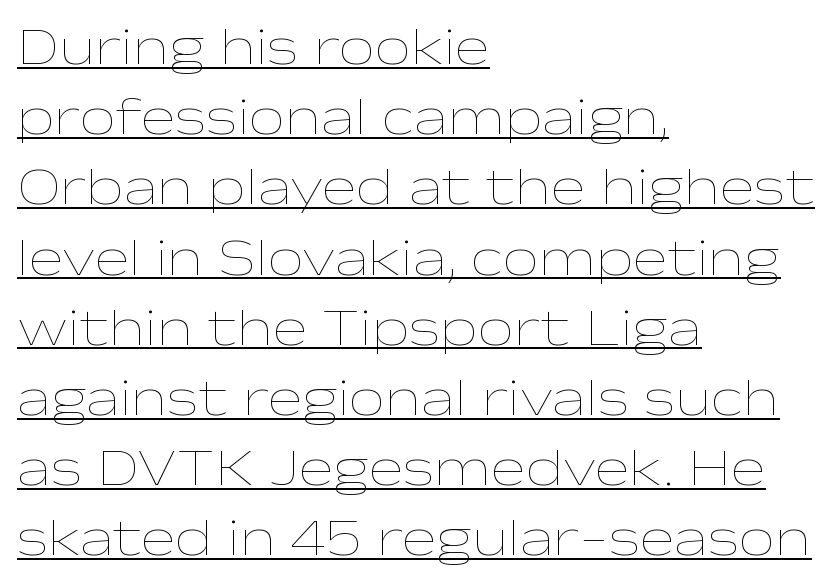
Q: Is the text bold? A: No.
Q: Is the text italic (slanted)? A: No, it is upright.
Q: Is the text underlined? A: Yes.
Q: How is the paragraph aligned? A: Left-aligned.
Q: Is the spacing between letters normal or unusually wide? A: Normal.
Q: Is the spacing between lines tight, normal or loose? A: Normal.
Q: Width (condensed, normal, or wide)? A: Wide.
Q: Stroke contrast? A: Low.
Q: x-height? A: Medium.
Q: Monospaced? A: No.
